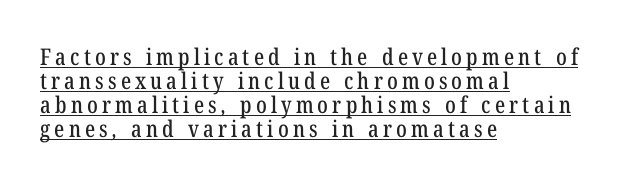
{"underline": "yes", "align": "left", "line_spacing": "tight", "line_spacing_ratio": 1.04, "glyph_px": 23}
